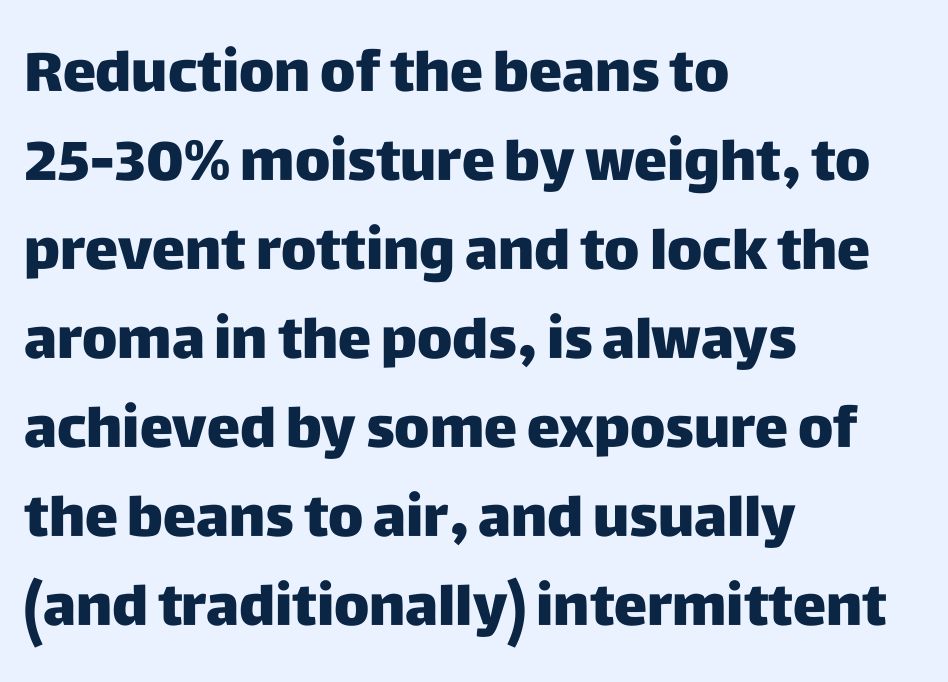
Q: Is the text bold? A: Yes.
Q: Is the text italic (slanted)? A: No, it is upright.
Q: Is the typeface a serif or a sans-serif typeface? A: Sans-serif.
Q: Is the text underlined? A: No.
Q: How is the paragraph aligned? A: Left-aligned.
Q: Is the spacing between letters normal or unusually wide? A: Normal.
Q: Is the spacing between lines tight, normal or loose? A: Normal.
Q: Width (condensed, normal, or wide)? A: Normal.
Q: Stroke contrast? A: Low.
Q: x-height? A: Large.
Q: Monospaced? A: No.
